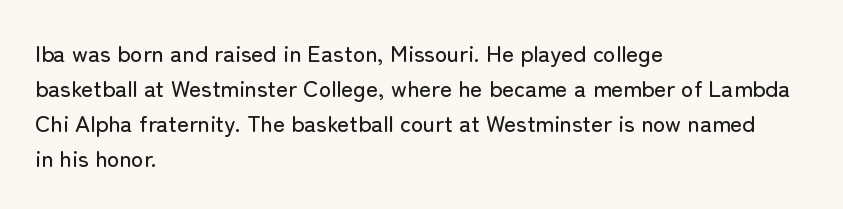
Q: Is the text italic (slanted)? A: No, it is upright.
Q: Is the text underlined? A: No.
Q: How is the paragraph aligned? A: Left-aligned.
Q: Is the spacing between letters normal or unusually wide? A: Normal.
Q: Is the spacing between lines tight, normal or loose? A: Normal.
